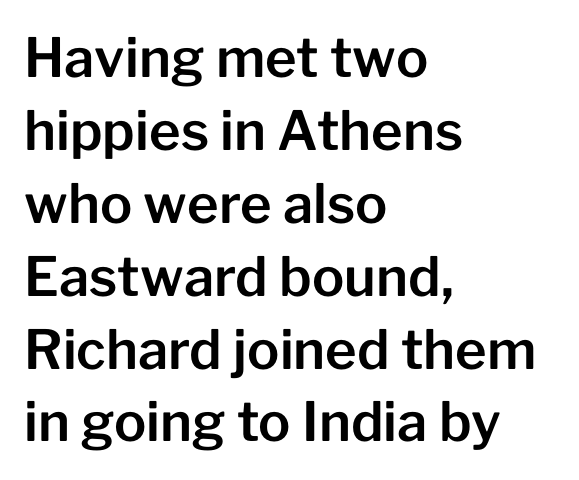
{"serif": "no", "italic": "no", "width": "normal", "stroke_contrast": "low", "x_height": "medium", "monospaced": "no", "underline": "no", "align": "left", "line_spacing": "normal", "line_spacing_ratio": 1.35, "letter_spacing": "normal", "letter_spacing_em": 0.0, "glyph_px": 54}
